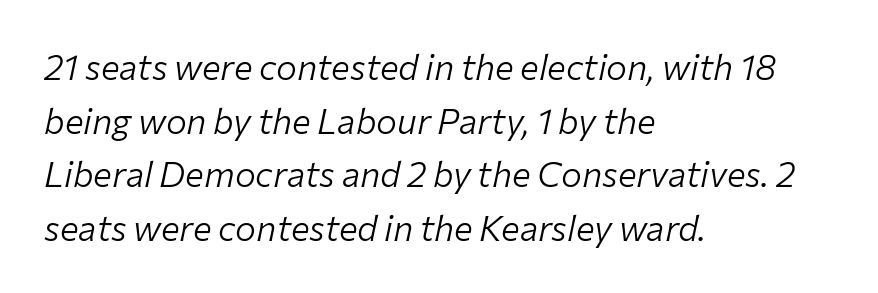
{"italic": "yes", "lean": "right", "slant_degrees": 12, "bold": "no", "weight": "light", "width": "normal", "stroke_contrast": "low", "x_height": "medium", "monospaced": "no", "underline": "no", "align": "left", "line_spacing": "normal", "line_spacing_ratio": 1.53, "letter_spacing": "normal", "letter_spacing_em": 0.0, "glyph_px": 35}
